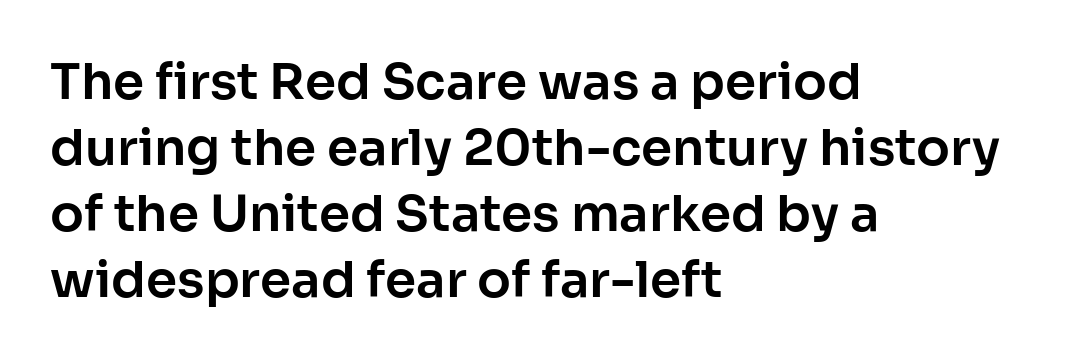
The image shows 50 px sans-serif type, upright; set left-aligned, normal line spacing (1.32x), normal letter spacing, not underlined; low stroke contrast and a medium x-height.
